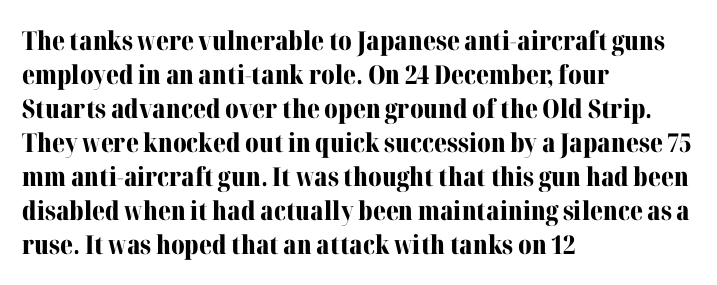
Q: Is the text bold? A: Yes.
Q: Is the text italic (slanted)? A: No, it is upright.
Q: Is the text underlined? A: No.
Q: How is the paragraph aligned? A: Left-aligned.
Q: Is the spacing between letters normal or unusually wide? A: Normal.
Q: Is the spacing between lines tight, normal or loose? A: Normal.
